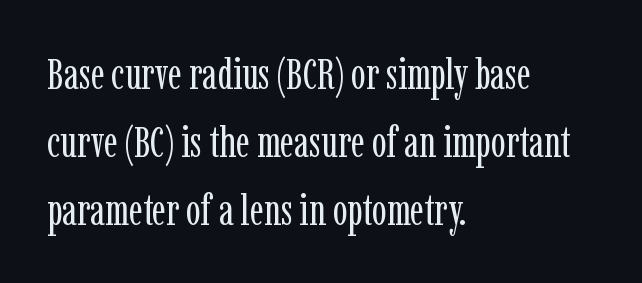
Underlining? Definitely not there. The gaps between neighbouring characters are ordinary and unremarkable. Ink coverage per letter is moderate at most. Line spacing here is normal. Short and long lines alike share a common starting point at left. Does the type have serifs? Yes, each stem ends in a small foot.
